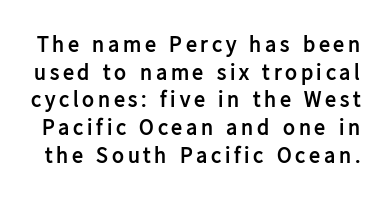
{"italic": "no", "bold": "yes", "underline": "no", "line_spacing": "normal", "line_spacing_ratio": 1.26, "glyph_px": 22}
